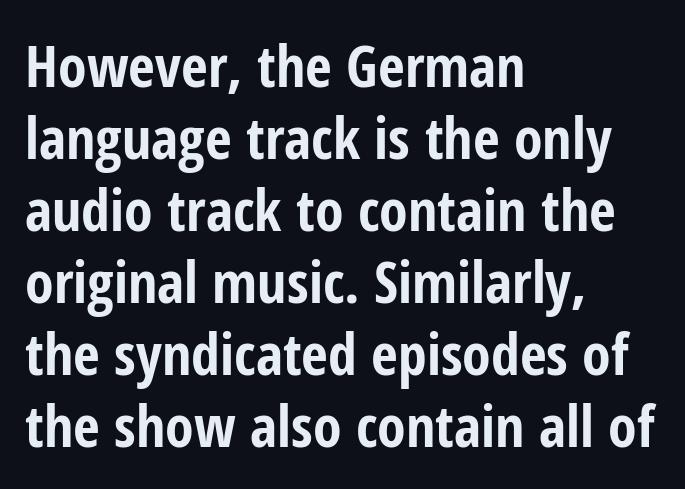
The image shows 58 px bold, condensed sans-serif type, upright; set left-aligned, line spacing 1.24x, normal letter spacing, not underlined; low stroke contrast and a medium x-height.
